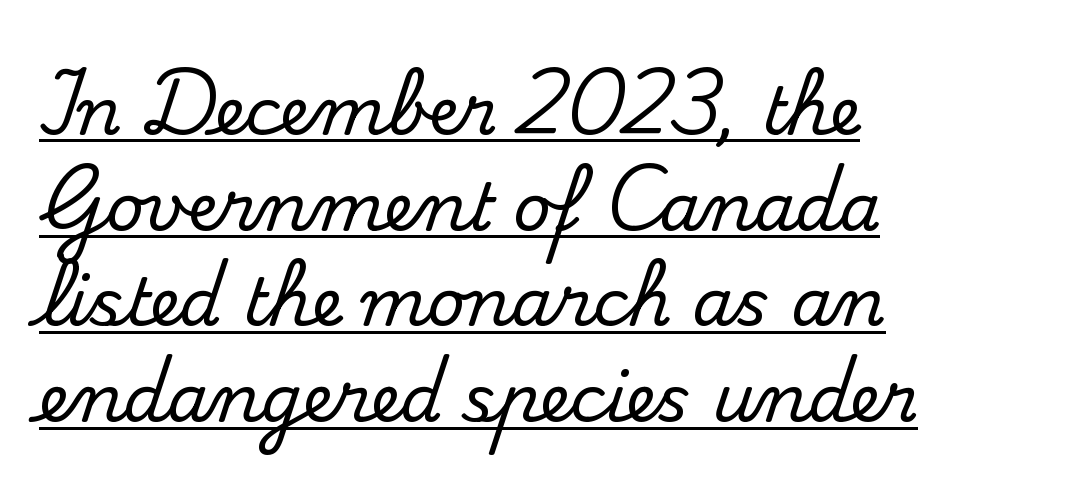
The image shows 66 px text type; set left-aligned, normal line spacing (1.45x), normal letter spacing, underlined; medium stroke contrast and a small x-height.
